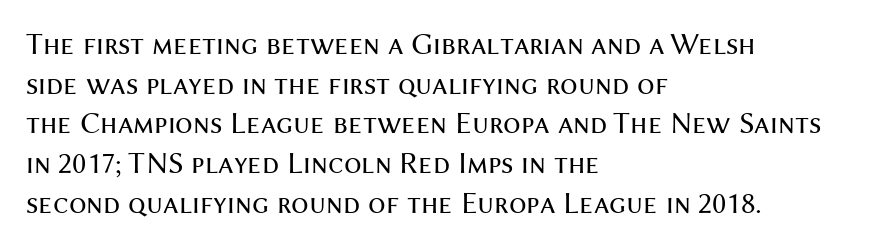
The image shows 31 px regular-weight sans-serif type, upright; set left-aligned, normal line spacing (1.28x), normal letter spacing, not underlined; medium stroke contrast and a medium x-height.
